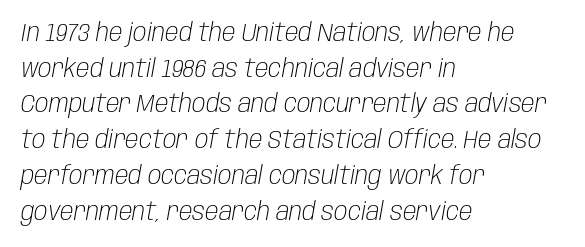
Q: Is the text bold? A: No.
Q: Is the text italic (slanted)? A: Yes, it leans right by about 10 degrees.
Q: Is the text underlined? A: No.
Q: How is the paragraph aligned? A: Left-aligned.
Q: Is the spacing between letters normal or unusually wide? A: Normal.
Q: Is the spacing between lines tight, normal or loose? A: Normal.
